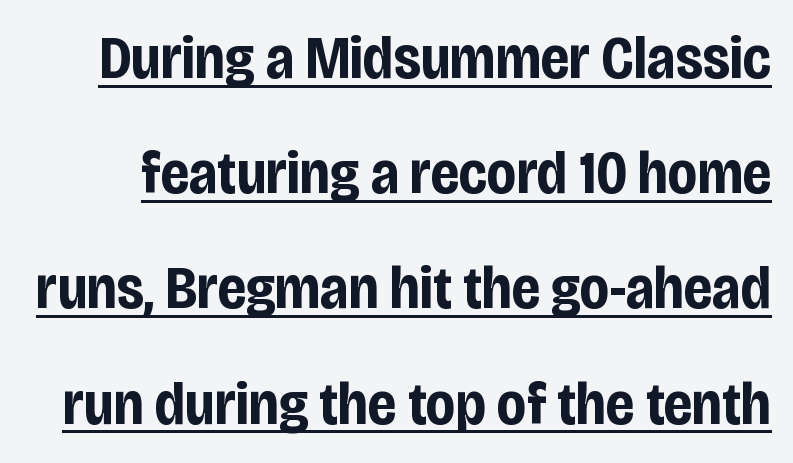
Q: Is the text bold? A: Yes.
Q: Is the text italic (slanted)? A: No, it is upright.
Q: Is the typeface a serif or a sans-serif typeface? A: Sans-serif.
Q: Is the text underlined? A: Yes.
Q: Is the spacing between letters normal or unusually wide? A: Normal.
Q: Is the spacing between lines tight, normal or loose? A: Loose.
Q: Width (condensed, normal, or wide)? A: Condensed.
Q: Stroke contrast? A: Low.
Q: x-height? A: Large.
Q: Monospaced? A: No.
